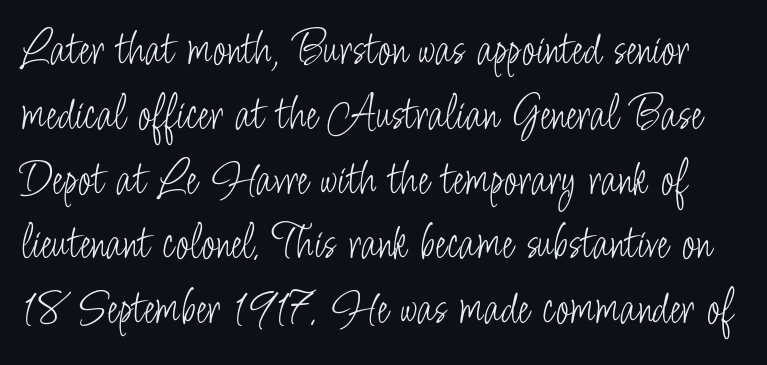
Here the designer chose a conventional face with non-uniform glyph widths. Bold? No — there's no thickening of the strokes. Rows of type keep a routine distance in the vertical direction. This sample uses a sans-serif face. The passage shown is not underscored anywhere.
